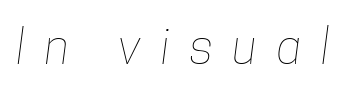
{"bold": "no", "weight": "thin", "width": "condensed", "stroke_contrast": "low", "x_height": "medium", "monospaced": "no", "underline": "no", "letter_spacing": "wide", "letter_spacing_em": 0.42, "glyph_px": 48}
